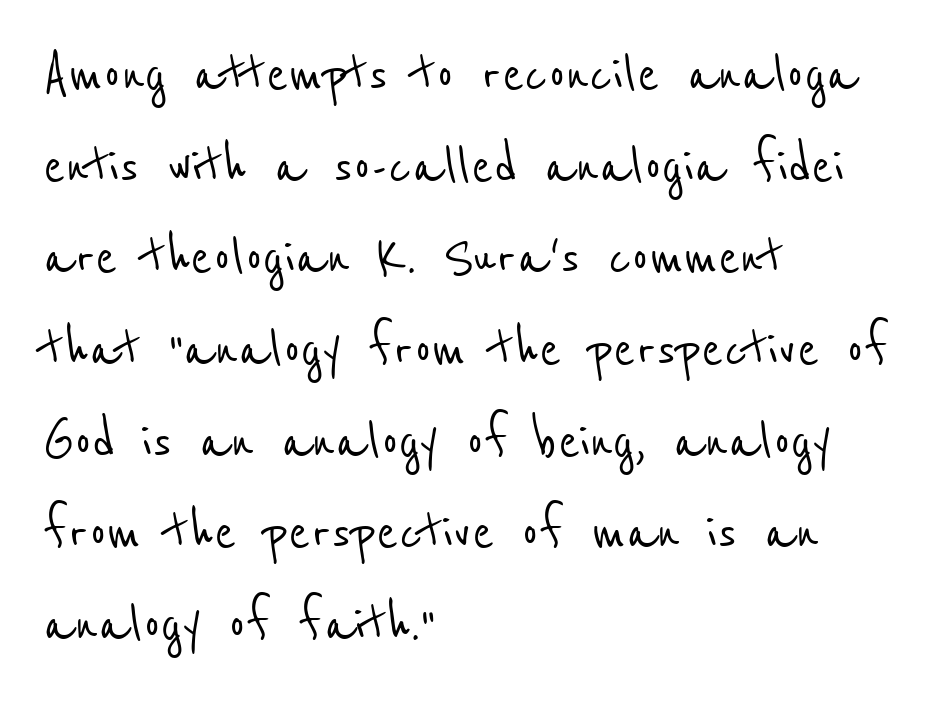
Q: Is the typeface a serif or a sans-serif typeface? A: Sans-serif.
Q: Is the text underlined? A: No.
Q: How is the paragraph aligned? A: Left-aligned.
Q: Is the spacing between letters normal or unusually wide? A: Normal.
Q: Is the spacing between lines tight, normal or loose? A: Normal.
Q: Width (condensed, normal, or wide)? A: Condensed.
Q: Stroke contrast? A: Low.
Q: x-height? A: Medium.
Q: Monospaced? A: No.
